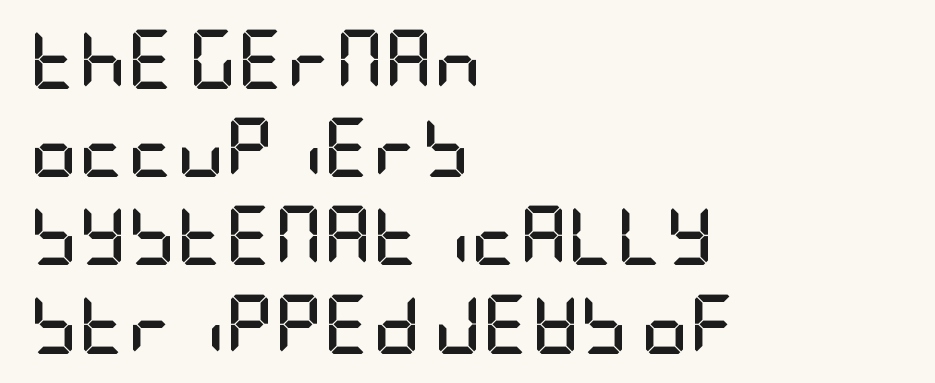
Q: Is the text bold? A: Yes.
Q: Is the text italic (slanted)? A: No, it is upright.
Q: Is the typeface a serif or a sans-serif typeface? A: Sans-serif.
Q: Is the text underlined? A: No.
Q: How is the paragraph aligned? A: Left-aligned.
Q: Is the spacing between letters normal or unusually wide? A: Normal.
Q: Is the spacing between lines tight, normal or loose? A: Normal.
Q: Width (condensed, normal, or wide)? A: Condensed.
Q: Stroke contrast? A: Low.
Q: x-height? A: Large.
